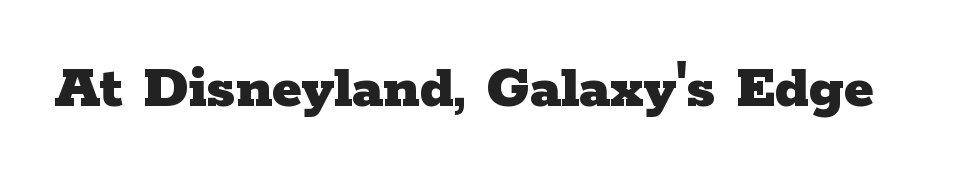
The image shows 63 px heavy, wide serif type, upright; set normal letter spacing, not underlined; low stroke contrast and a medium x-height.
